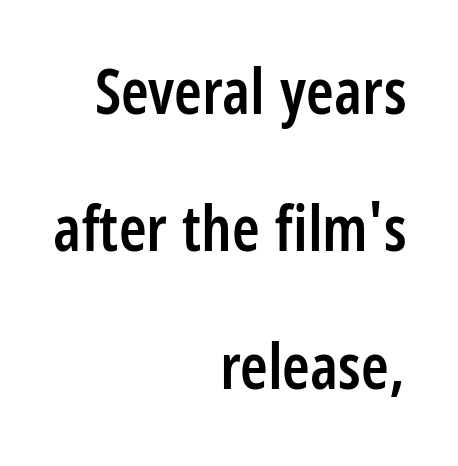
Q: Is the text bold? A: Semi-bold.
Q: Is the text italic (slanted)? A: No, it is upright.
Q: Is the typeface a serif or a sans-serif typeface? A: Sans-serif.
Q: Is the text underlined? A: No.
Q: How is the paragraph aligned? A: Right-aligned.
Q: Is the spacing between letters normal or unusually wide? A: Normal.
Q: Is the spacing between lines tight, normal or loose? A: Loose.
Q: Width (condensed, normal, or wide)? A: Condensed.
Q: Stroke contrast? A: Low.
Q: x-height? A: Large.
Q: Monospaced? A: No.
